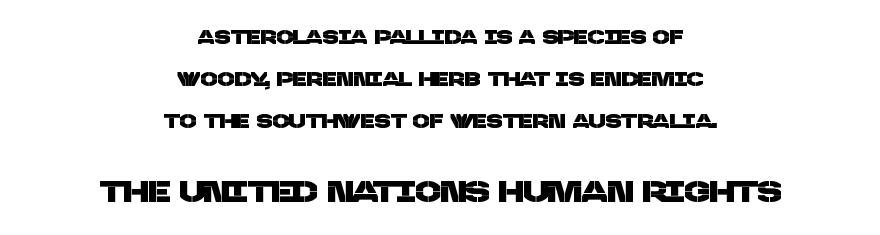
The image shows 30 px sans-serif type; set centered, loose line spacing (2.09x), normal letter spacing, not underlined; the second (bottom) block is 1.5x larger; low stroke contrast and a large x-height.
